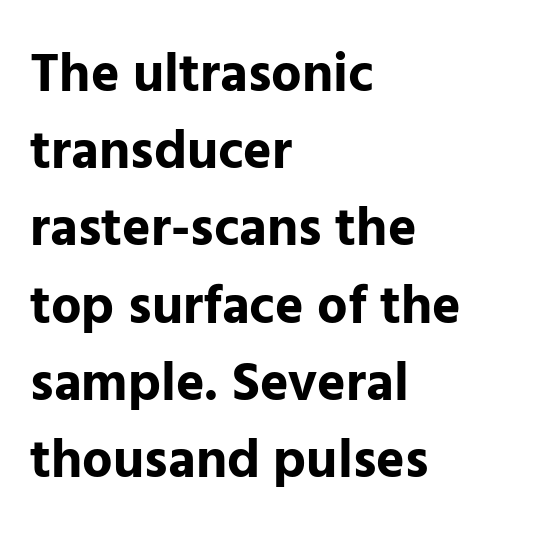
{"serif": "no", "italic": "no", "bold": "yes", "weight": "bold", "width": "normal", "stroke_contrast": "low", "x_height": "medium", "monospaced": "no", "underline": "no", "align": "left", "line_spacing": "normal", "line_spacing_ratio": 1.43, "letter_spacing": "normal", "letter_spacing_em": 0.0, "glyph_px": 54}
